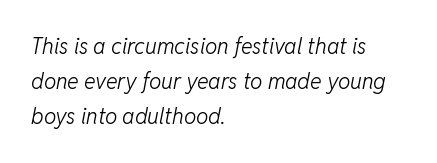
The image shows 22 px text type, italic (leaning right); set left-aligned, normal line spacing (1.6x), normal letter spacing, not underlined.
